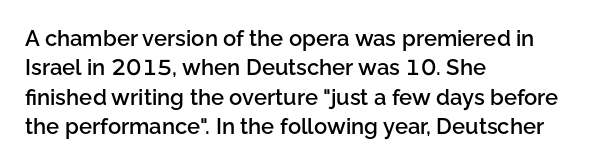
{"italic": "no", "bold": "semi", "underline": "no", "align": "left", "line_spacing": "normal", "line_spacing_ratio": 1.34, "letter_spacing": "normal", "letter_spacing_em": 0.0, "glyph_px": 22}
